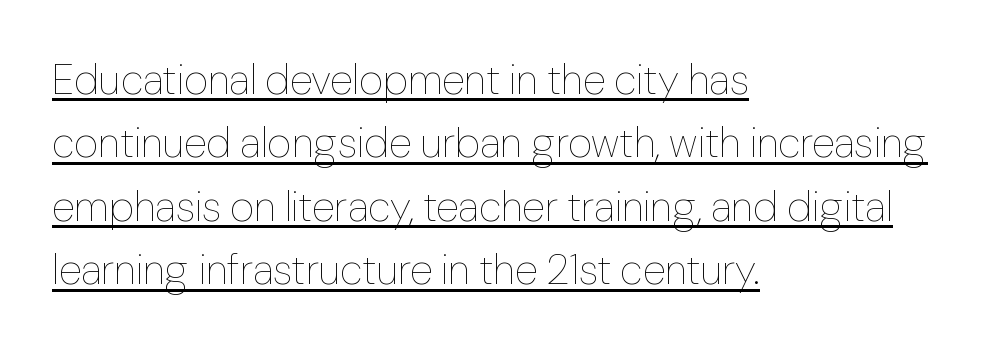
Q: Is the text bold? A: No.
Q: Is the text italic (slanted)? A: No, it is upright.
Q: Is the text underlined? A: Yes.
Q: How is the paragraph aligned? A: Left-aligned.
Q: Is the spacing between letters normal or unusually wide? A: Normal.
Q: Is the spacing between lines tight, normal or loose? A: Normal.
Q: Width (condensed, normal, or wide)? A: Normal.
Q: Stroke contrast? A: Low.
Q: x-height? A: Medium.
Q: Monospaced? A: No.
